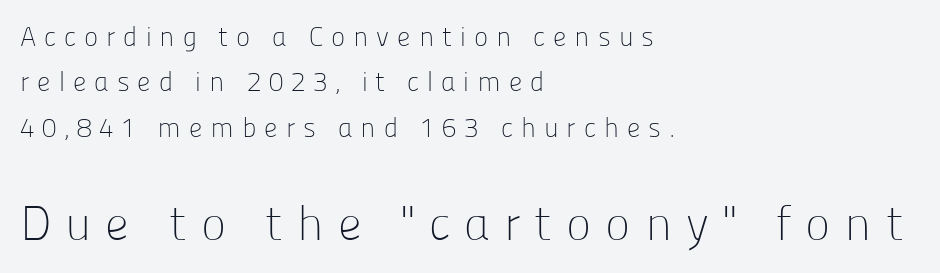
The image shows 48 px light sans-serif type, upright; set left-aligned, normal line spacing (1.68x), unusually wide letter spacing (+0.29 em), not underlined; the second (bottom) block is 1.78x larger; low stroke contrast and a medium x-height.
